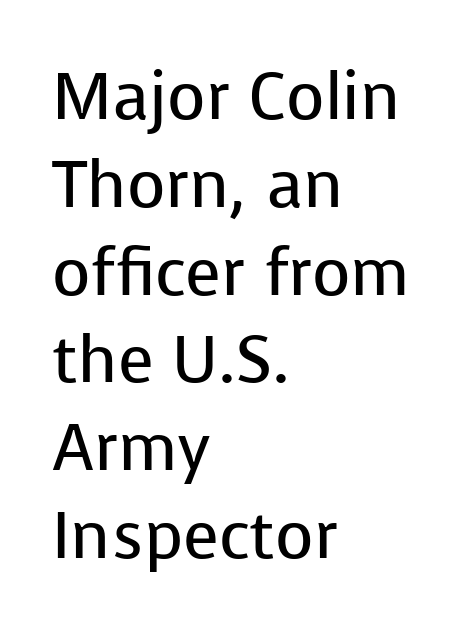
You could not count columns in this text — the font is proportionally spaced. Words appear dense and cohesive because spacing is normal. This sample uses an upright cut, with every glyph sitting square on the baseline. Notice how descenders clear the ascenders below comfortably — that's standard leading. No heavy texture on the line: the type isn't bold.
